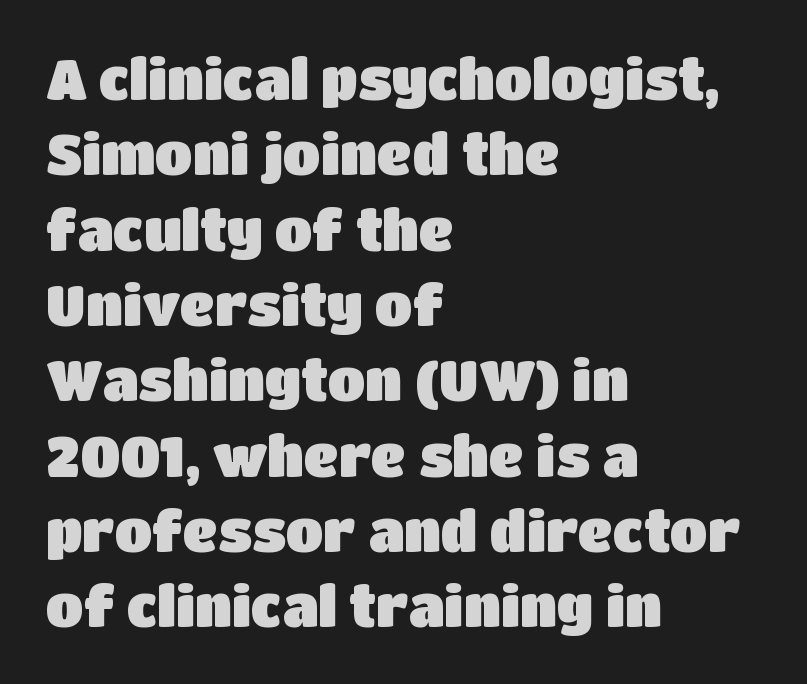
Q: Is the text italic (slanted)? A: No, it is upright.
Q: Is the typeface a serif or a sans-serif typeface? A: Sans-serif.
Q: Is the text underlined? A: No.
Q: How is the paragraph aligned? A: Left-aligned.
Q: Is the spacing between letters normal or unusually wide? A: Normal.
Q: Is the spacing between lines tight, normal or loose? A: Normal.
Q: Width (condensed, normal, or wide)? A: Normal.
Q: Stroke contrast? A: Low.
Q: x-height? A: Large.
Q: Monospaced? A: No.
